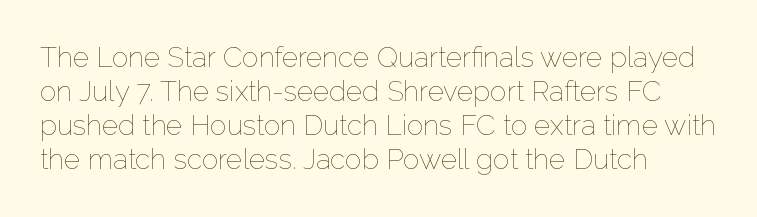
These lines are set flush left with a ragged right edge. Ordinary non-slanted type is in use. Varying glyph widths throughout — classic text-font behaviour. You could call the tracking neutral — neither tight nor loose. Unbolded letterforms with no extra heft. Honestly, there is no underline to notice here at all.
